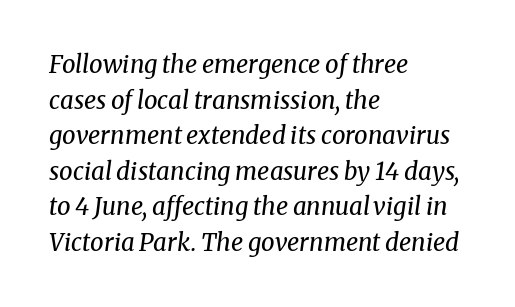
When letters slant like this, we call the style italic. This rendering features lettering with no underline. Counters stay open thanks to moderate or lighter strokes. Line beginnings align vertically; line endings do not. This sample keeps an unexceptional amount of space between lines.
